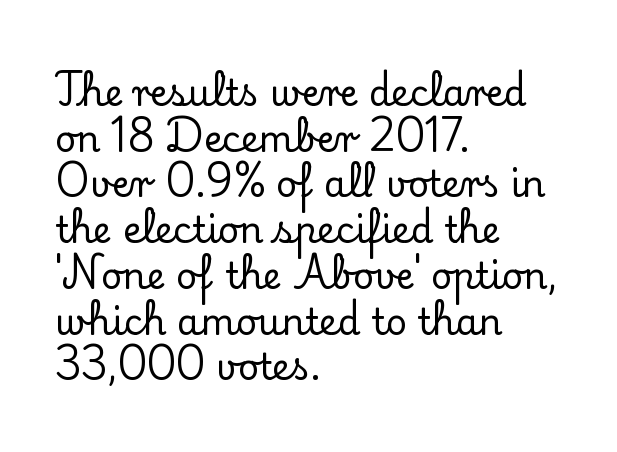
This rendering employs a face with finishing strokes, i.e., a serif. These lines stack with their left ends in a neat column. The space directly below the letters is spotless. Whoever set this chose a conventional vertical rhythm. Posture: straight, roman, zero tilt.
